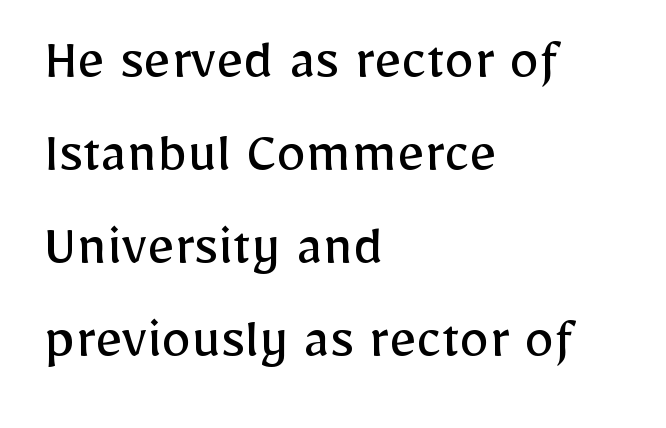
The image shows 60 px regular-weight sans-serif type, upright; set left-aligned, normal line spacing (1.55x), normal letter spacing, not underlined; low stroke contrast and a medium x-height.
